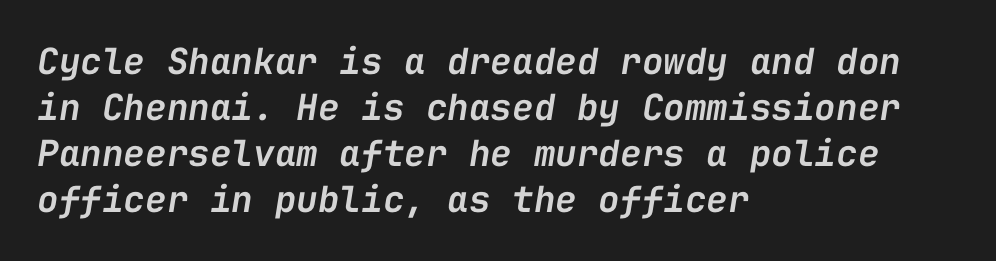
{"italic": "yes", "lean": "right", "slant_degrees": 9, "bold": "semi", "weight": "semibold", "width": "normal", "stroke_contrast": "low", "x_height": "medium", "monospaced": "yes", "underline": "no", "align": "left", "line_spacing": "normal", "line_spacing_ratio": 1.28, "letter_spacing": "normal", "letter_spacing_em": 0.0, "glyph_px": 36}
